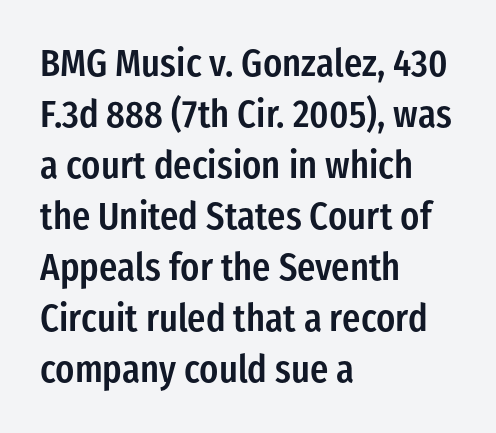
Classification — sans serif. Tall strokes in this sample are plumb rather than angled. Here the designer chose a conventional face with non-uniform glyph widths. Leading: standard. You could call the tracking neutral — neither tight nor loose. Decoration check: the copy has no underline.
